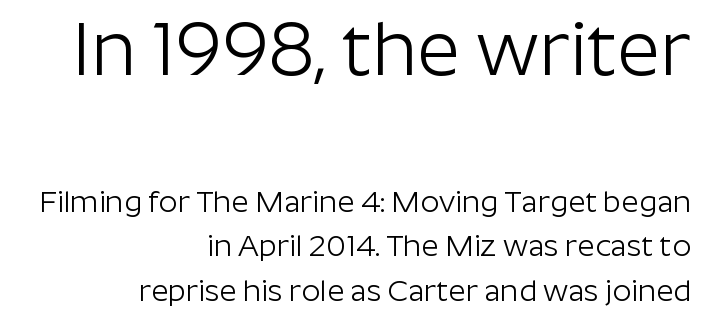
Large over small — that's the arrangement of the two blocks here. The letters look calm and open, with moderate or lighter stems. The letters advance in unequal steps, a hallmark of proportional type. The space between consecutive lines is moderate. Each row of text sits above clean, open space.
